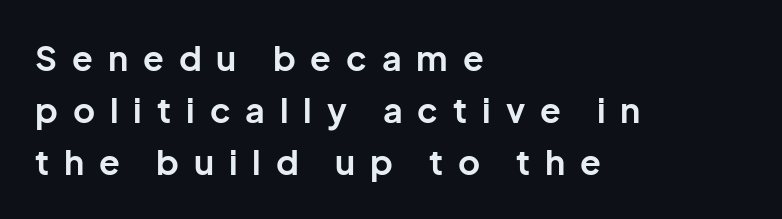
The lines sit at an ordinary, default distance from one another. Compared with an ordinary text face, these strokes are far heavier — a full bold. The face used here is rendered with a markedly widened letterfit. The rendering anchors every line to the left-hand side. Type without underlining.
